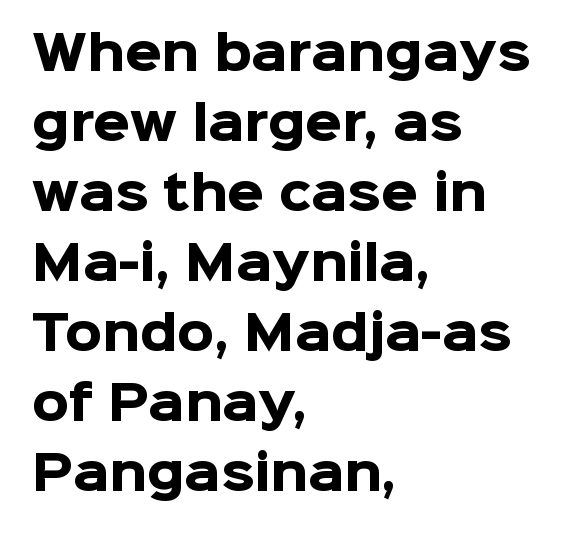
Q: Is the text bold? A: Yes.
Q: Is the text italic (slanted)? A: No, it is upright.
Q: Is the typeface a serif or a sans-serif typeface? A: Sans-serif.
Q: Is the text underlined? A: No.
Q: How is the paragraph aligned? A: Left-aligned.
Q: Is the spacing between letters normal or unusually wide? A: Normal.
Q: Is the spacing between lines tight, normal or loose? A: Normal.
Q: Width (condensed, normal, or wide)? A: Normal.
Q: Stroke contrast? A: Low.
Q: x-height? A: Medium.
Q: Monospaced? A: No.
